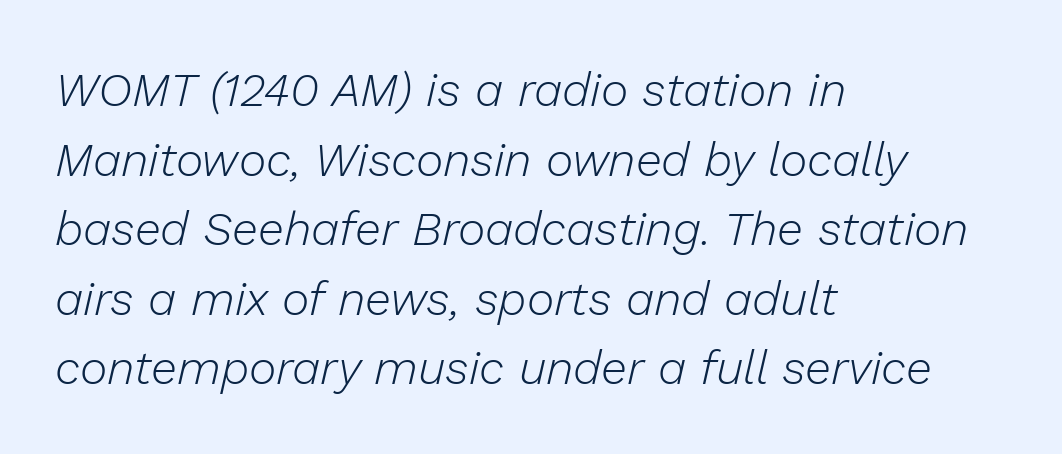
The image shows 47 px light type, italic (leaning right); set left-aligned, normal line spacing (1.48x), normal letter spacing, not underlined; low stroke contrast and a medium x-height.
